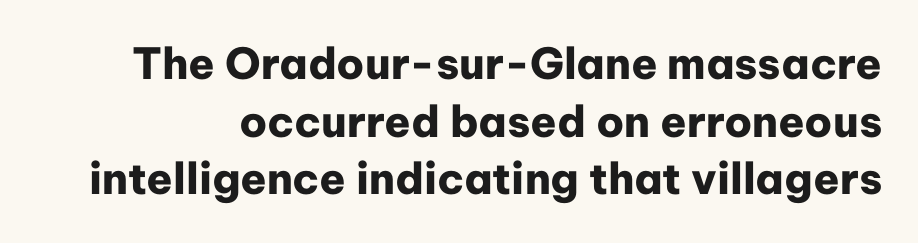
The image shows 43 px heavy sans-serif type, upright; set normal line spacing (1.34x), normal letter spacing, not underlined; low stroke contrast and a medium x-height.
